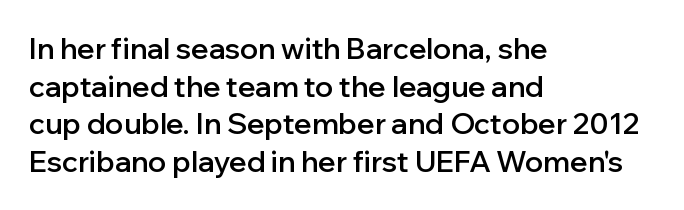
{"serif": "no", "italic": "no", "bold": "semi", "weight": "semibold", "width": "normal", "stroke_contrast": "low", "x_height": "medium", "monospaced": "no", "underline": "no", "align": "left", "line_spacing": "normal", "line_spacing_ratio": 1.3, "letter_spacing": "normal", "letter_spacing_em": 0.0, "glyph_px": 29}
